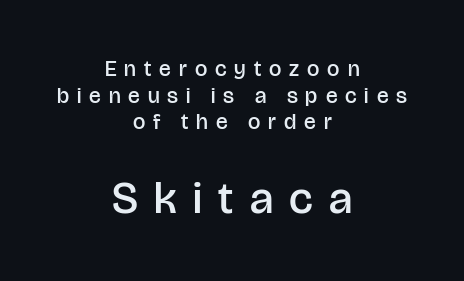
The image shows 45 px semibold sans-serif type, upright; set centered, line spacing 1.21x, unusually wide letter spacing (+0.36 em), not underlined; the second (bottom) block is 2.05x larger; low stroke contrast and a large x-height.
